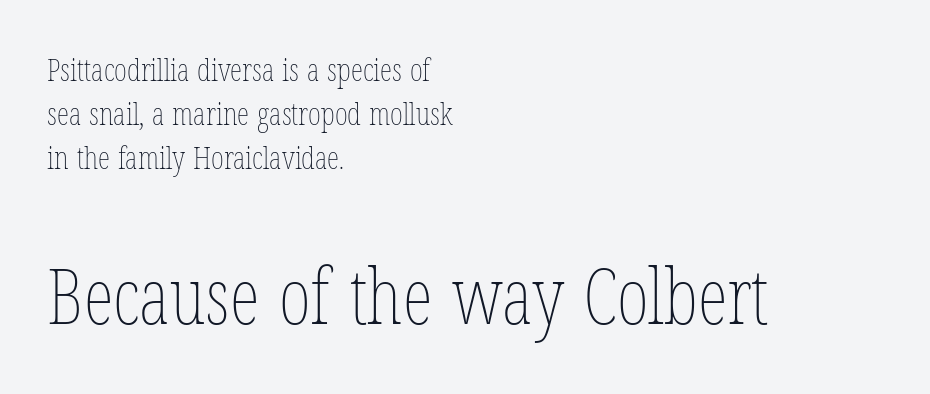
Scale increases going downward across the two blocks. Just letters on the line, the space beneath them empty. Italic? Not at all — the glyphs are vertical. Each line starts at the same left margin while the right side varies.
